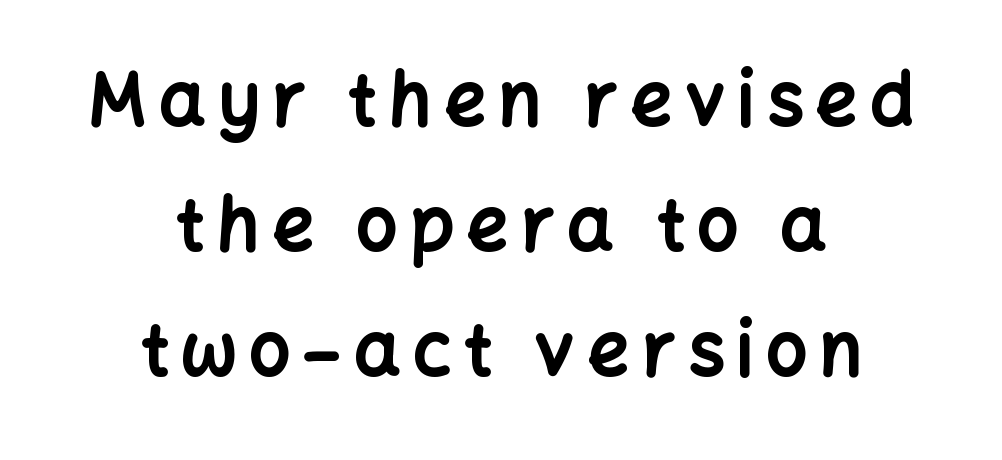
Q: Is the text bold? A: Yes.
Q: Is the text italic (slanted)? A: No, it is upright.
Q: Is the typeface a serif or a sans-serif typeface? A: Sans-serif.
Q: Is the text underlined? A: No.
Q: How is the paragraph aligned? A: Centered.
Q: Width (condensed, normal, or wide)? A: Normal.
Q: Stroke contrast? A: Low.
Q: x-height? A: Medium.
Q: Monospaced? A: No.
